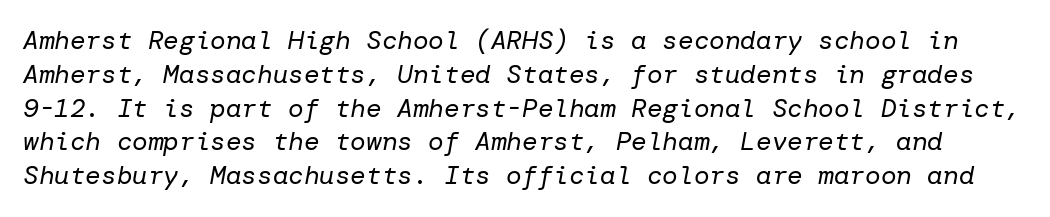
The lines sit at an ordinary, default distance from one another. This sample uses an oblique cut, with every glyph tilted off the vertical. No chunkiness to these letters — they're not bold. The rendering keeps characters at their native spacing. The area under the type is left untouched.
